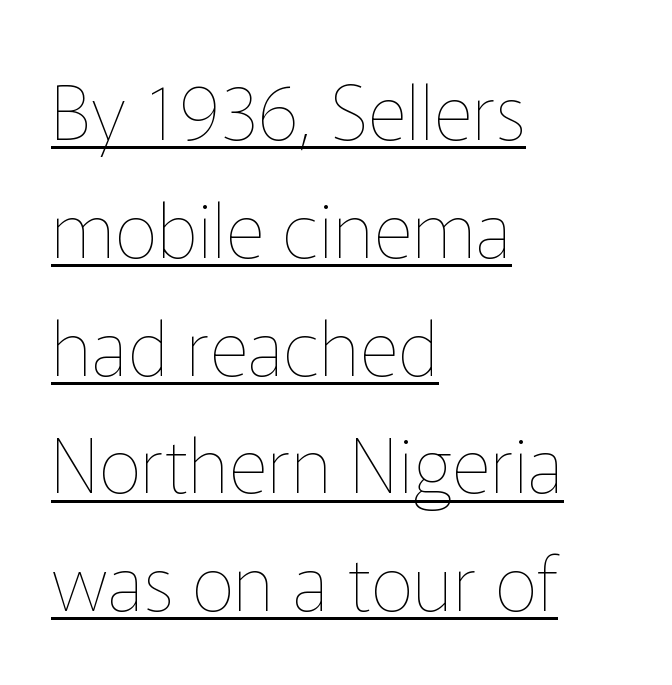
A quiet, ordinary-to-light weight characterises the typeface. Horizontally, the lines are justified to the leading edge only. Each line of the rendering has a horizontal stroke beneath the glyphs. Default kerning and tracking; the words read as compact shapes. Do the characters align in a grid? No, the font is proportional. Designer's note — italics off, roman on.
